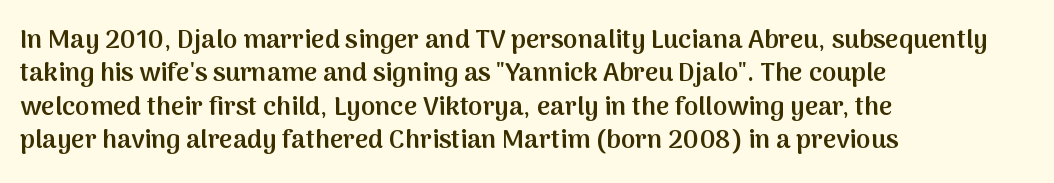
{"italic": "no", "bold": "semi", "underline": "no", "align": "left", "line_spacing": "normal", "line_spacing_ratio": 1.28, "letter_spacing": "normal", "letter_spacing_em": 0.0, "glyph_px": 26}
